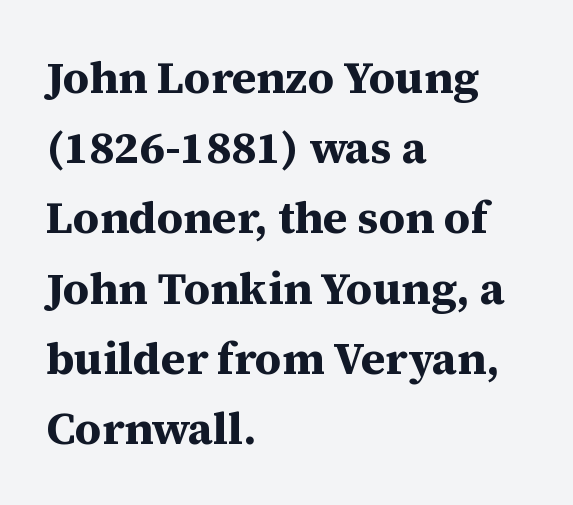
The string is rendered with underlining switched off. The typesetting leans heavy: a genuine bold. Leading matches the norm, producing a regular column. No extra tracking has been applied to these lines. Here the designer chose a conventional face with non-uniform glyph widths. Visually the block forms a straight wall on the left and a jagged coastline on the right.
